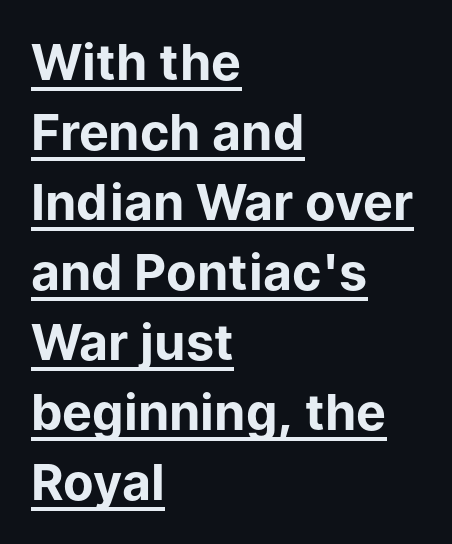
The image shows 50 px bold sans-serif type, upright; set left-aligned, normal line spacing (1.4x), normal letter spacing, underlined; low stroke contrast and a medium x-height.
